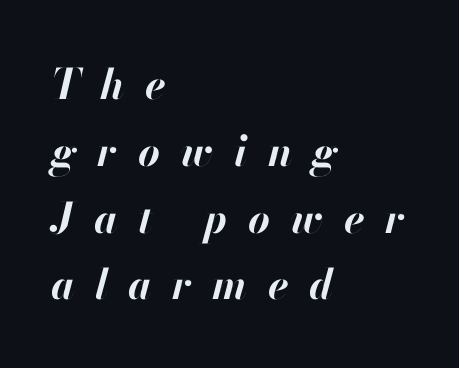
The image shows 42 px bold type, italic (leaning right); set left-aligned, normal line spacing (1.59x), unusually wide letter spacing (+0.49 em), not underlined; high stroke contrast and a small x-height.
